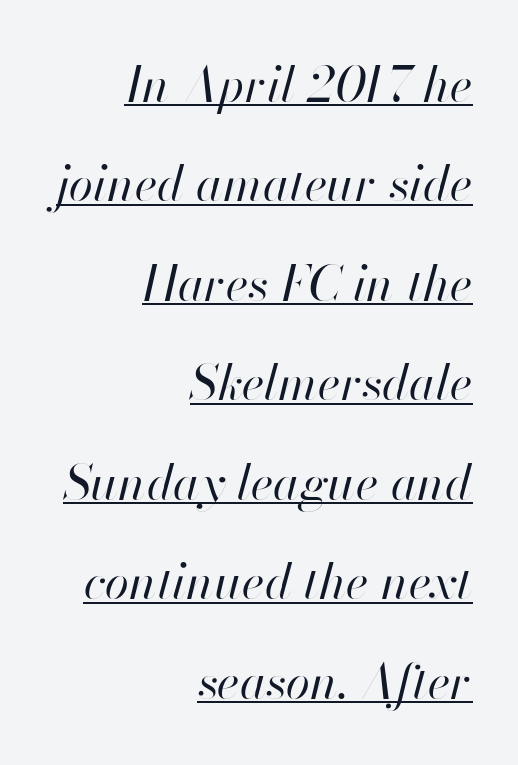
The image shows 49 px regular-weight type, italic (leaning right); set right-aligned, loose line spacing (2.03x), normal letter spacing, underlined; high stroke contrast and a small x-height.
